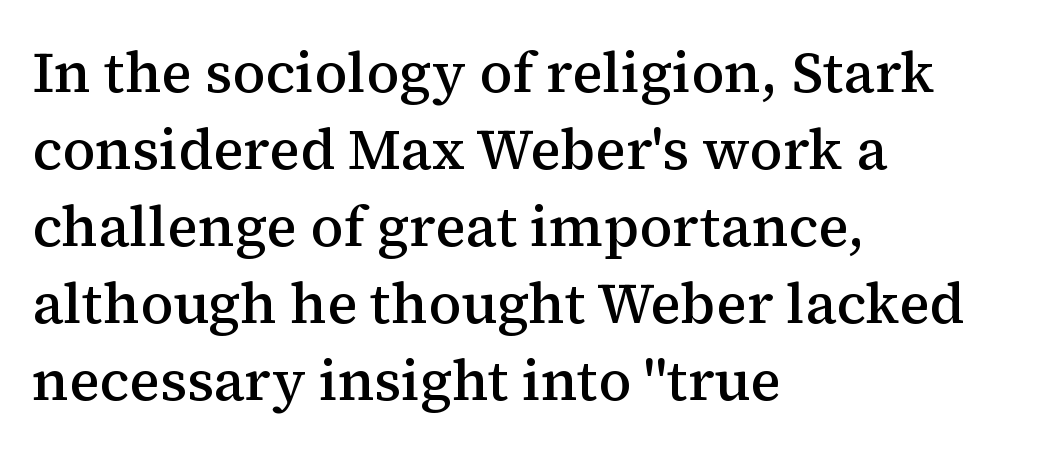
The image shows 57 px semibold serif type, upright; set left-aligned, normal line spacing (1.35x), normal letter spacing, not underlined; medium stroke contrast and a medium x-height.
